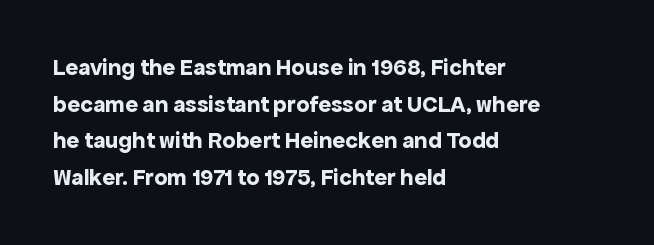
The image shows 24 px bold type, upright; set left-aligned, normal line spacing (1.53x), normal letter spacing, not underlined.
